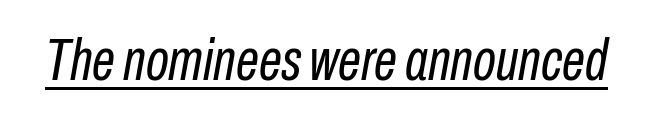
{"italic": "yes", "lean": "right", "slant_degrees": 10, "bold": "no", "weight": "regular", "width": "condensed", "stroke_contrast": "low", "x_height": "medium", "monospaced": "no", "underline": "yes", "letter_spacing": "normal", "letter_spacing_em": 0.0, "glyph_px": 59}
